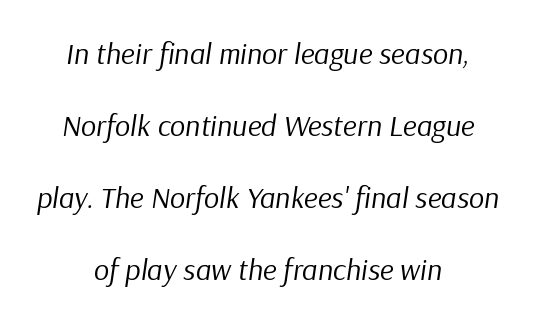
Q: Is the text bold? A: No.
Q: Is the text italic (slanted)? A: Yes, it leans right by about 9 degrees.
Q: Is the text underlined? A: No.
Q: How is the paragraph aligned? A: Centered.
Q: Is the spacing between letters normal or unusually wide? A: Normal.
Q: Is the spacing between lines tight, normal or loose? A: Loose.
Q: Width (condensed, normal, or wide)? A: Normal.
Q: Stroke contrast? A: Low.
Q: x-height? A: Medium.
Q: Monospaced? A: No.
